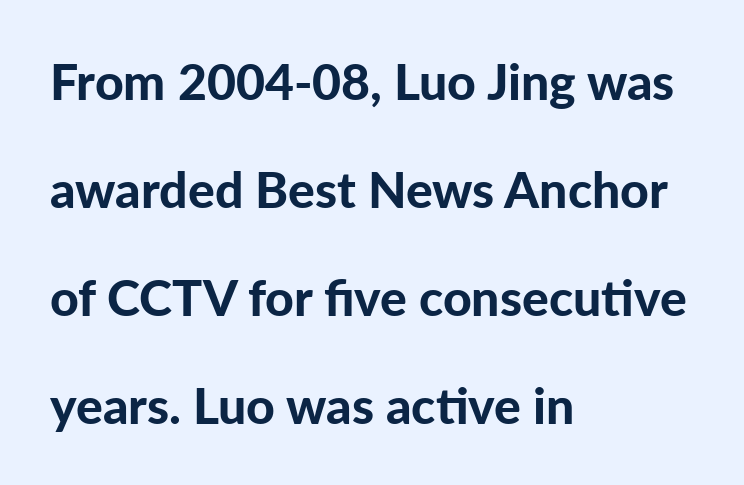
The strokes are fattened all the way to bold. Is the letter spacing exaggerated? No — it looks like the ordinary default. Is this a fixed-width face? No — the glyphs have proportional, varying widths. The typography opts for an upright posture over an oblique one. In terms of letterform style, serifs are entirely absent. Lines of text with bare space underneath.
